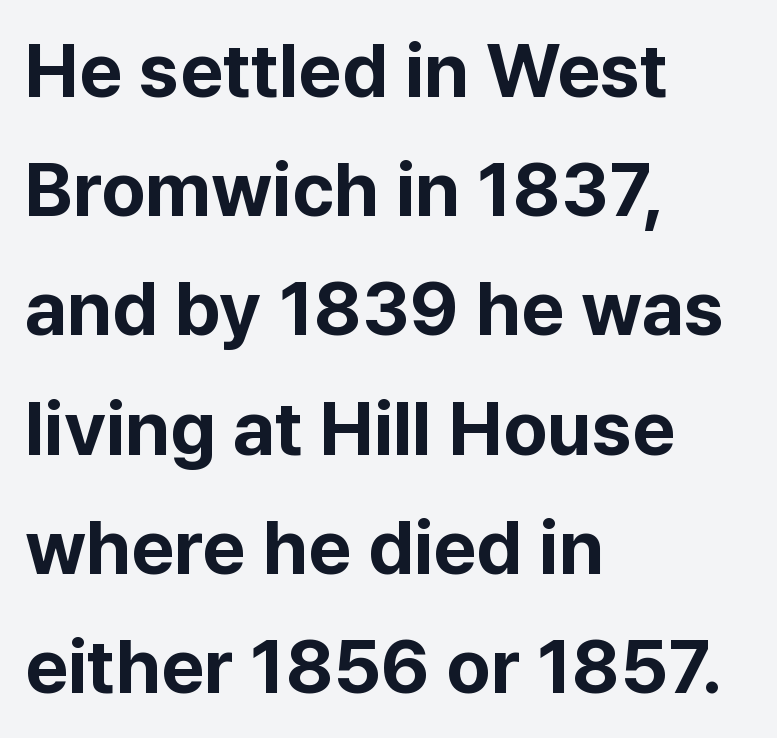
The image shows 75 px bold sans-serif type, upright; set left-aligned, normal line spacing (1.59x), normal letter spacing, not underlined; low stroke contrast and a medium x-height.
